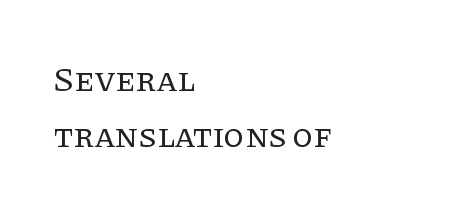
{"serif": "yes", "italic": "no", "bold": "no", "weight": "regular", "width": "normal", "stroke_contrast": "low", "x_height": "large", "monospaced": "no", "underline": "no", "align": "left", "line_spacing": "normal", "line_spacing_ratio": 1.66, "letter_spacing": "normal", "letter_spacing_em": 0.0, "glyph_px": 34}
